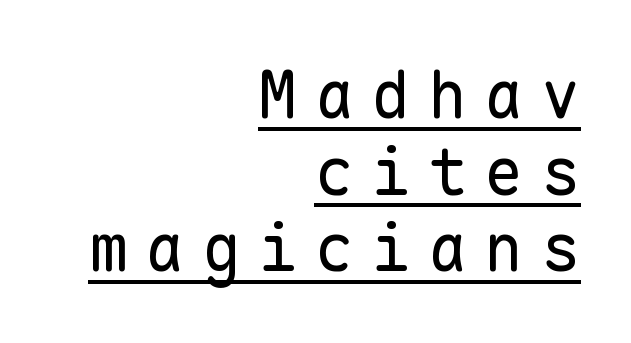
The image shows 65 px regular-weight sans-serif type, upright, monospaced; set right-aligned, line spacing 1.18x, unusually wide letter spacing (+0.27 em), underlined; low stroke contrast and a medium x-height.
